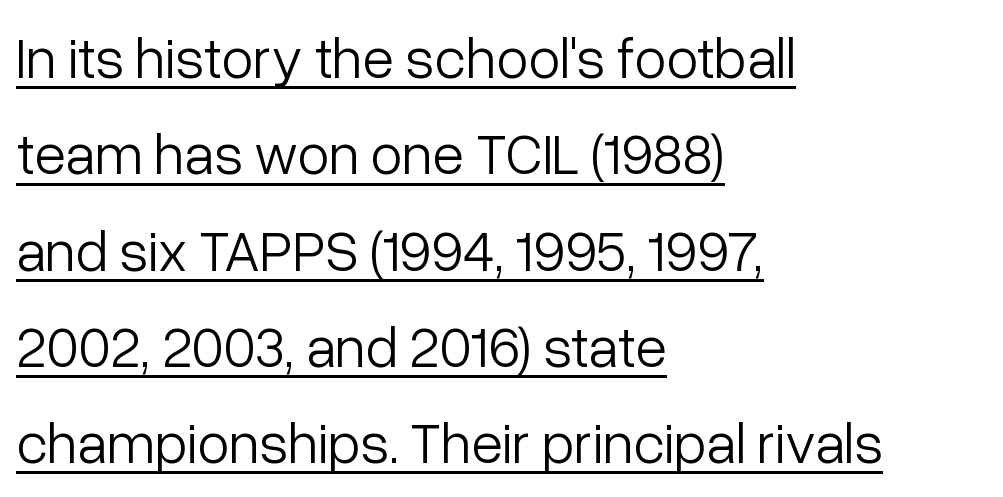
The image shows 58 px light sans-serif type, upright; set left-aligned, normal line spacing (1.66x), normal letter spacing, underlined; low stroke contrast and a medium x-height.
